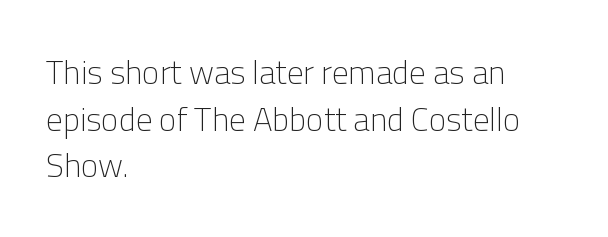
The image shows 33 px light sans-serif type, upright; set left-aligned, normal line spacing (1.41x), normal letter spacing, not underlined; low stroke contrast and a medium x-height.
